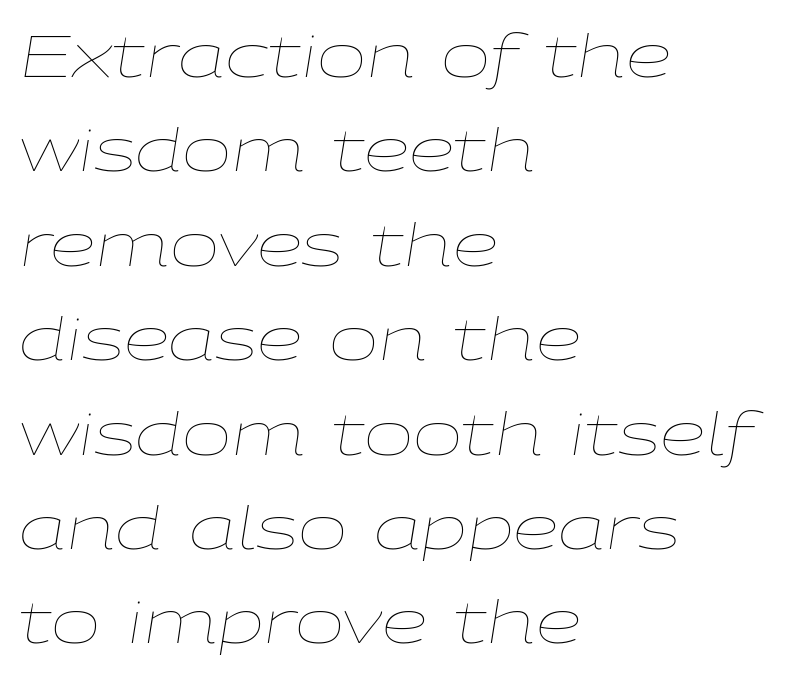
This rendering uses left alignment, leaving the right contour irregular. Vertically, the passage feels balanced, rows spaced as you'd expect. Glyph-to-glyph distance matches everyday printed text. Would a proofreader flag this as italicized? Yes. Descenders are the only things crossing below the line.
